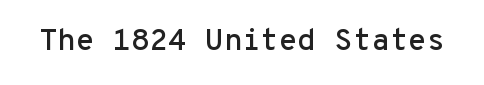
Spacing verdict: monospaced, one width for all characters. Designer's note — italics off, roman on. The glyphs in this specimen are sans serif. The area under the type is left untouched. In terms of letterspacing, this is plain default setting.
